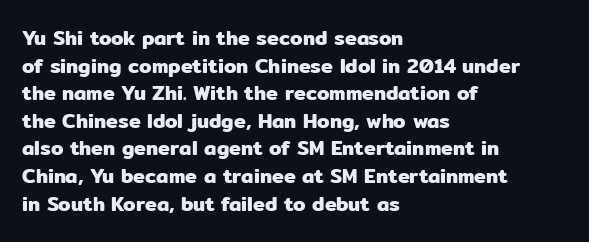
The image shows 20 px text type, upright; set left-aligned, normal line spacing (1.38x), normal letter spacing, not underlined.
